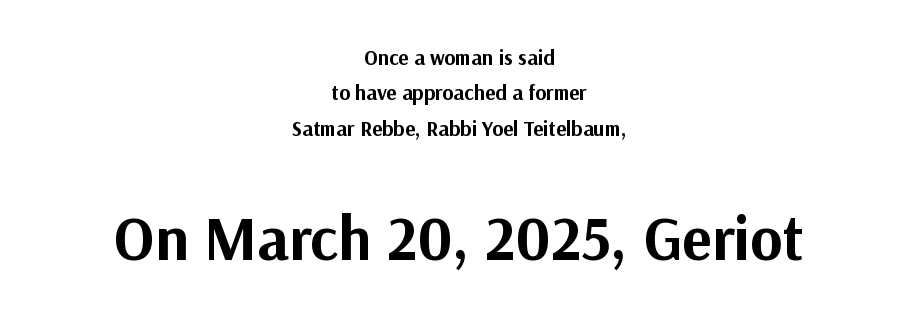
The image shows 62 px bold sans-serif type, upright; set centered, normal line spacing (1.69x), normal letter spacing, not underlined; the second (bottom) block is 2.95x larger; medium stroke contrast and a medium x-height.
